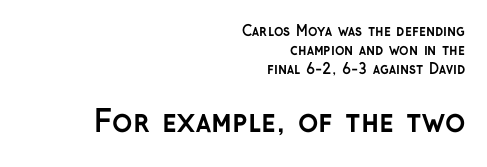
{"serif": "no", "italic": "no", "bold": "yes", "weight": "semibold", "width": "normal", "stroke_contrast": "low", "x_height": "medium", "monospaced": "no", "underline": "no", "align": "right", "line_spacing": "normal", "line_spacing_ratio": 1.34, "letter_spacing": "normal", "letter_spacing_em": 0.0, "larger_block": "second", "size_ratio": 2.14, "glyph_px": 30}
